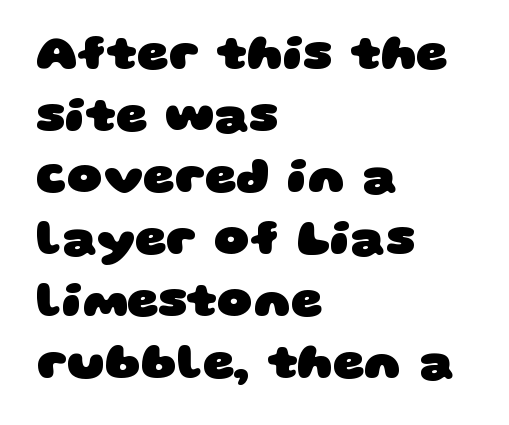
Q: Is the text bold? A: Yes.
Q: Is the typeface a serif or a sans-serif typeface? A: Sans-serif.
Q: Is the text underlined? A: No.
Q: How is the paragraph aligned? A: Left-aligned.
Q: Is the spacing between letters normal or unusually wide? A: Normal.
Q: Is the spacing between lines tight, normal or loose? A: Normal.
Q: Width (condensed, normal, or wide)? A: Wide.
Q: Stroke contrast? A: Low.
Q: x-height? A: Large.
Q: Monospaced? A: No.
